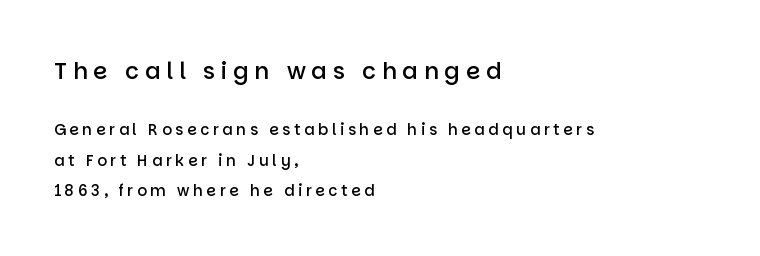
The image shows 23 px text type, upright; set left-aligned, loose line spacing (2.03x), unusually wide letter spacing (+0.25 em), not underlined; the first (top) block is 1.53x larger.
